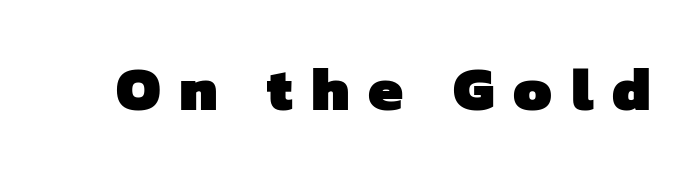
Weight check: bold — yes, fully. The rendering uses natural spacing where letterforms have individual widths. Unmarked baselines from the first word to the last. The type is letterspaced generously, with wide tracking.
